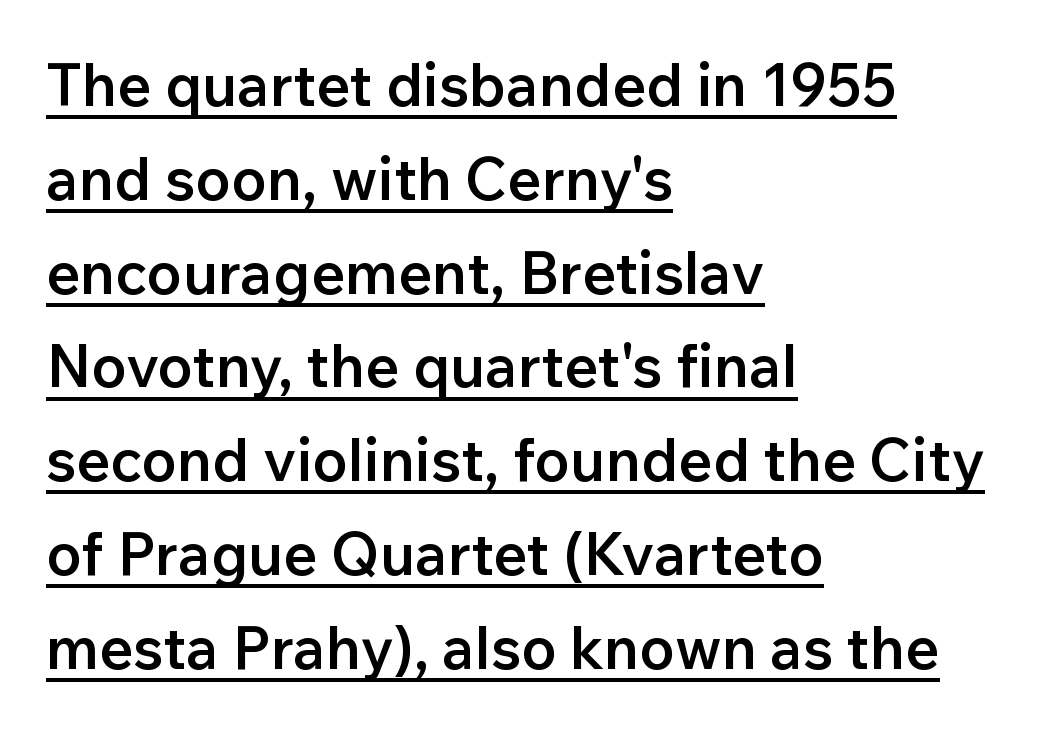
{"serif": "no", "italic": "no", "bold": "semi", "weight": "semibold", "width": "normal", "stroke_contrast": "low", "x_height": "medium", "monospaced": "no", "underline": "yes", "align": "left", "line_spacing": "normal", "line_spacing_ratio": 1.59, "letter_spacing": "normal", "letter_spacing_em": 0.0, "glyph_px": 59}
